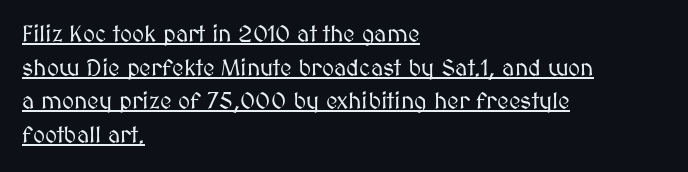
Italic? Not at all — the glyphs are vertical. A classic flush-left, rag-right setting is used for this passage. This sample carries an underscore along the baseline area. The face used here is rendered with its standard letterfit. The line-height multiplier appears to be the usual default.
